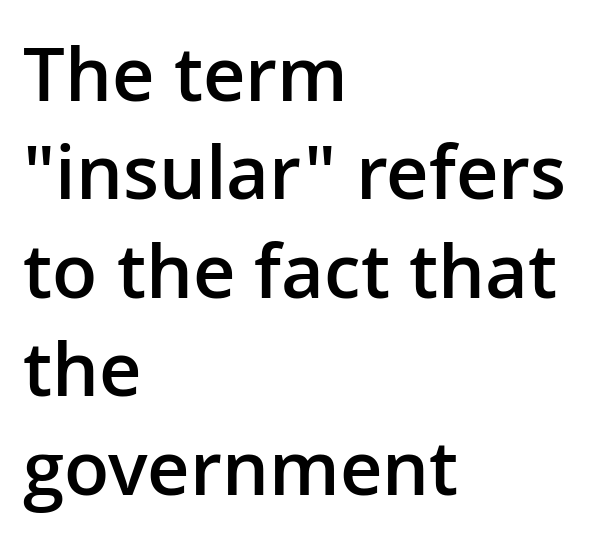
Q: Is the text bold? A: Semi-bold.
Q: Is the text italic (slanted)? A: No, it is upright.
Q: Is the typeface a serif or a sans-serif typeface? A: Sans-serif.
Q: Is the text underlined? A: No.
Q: How is the paragraph aligned? A: Left-aligned.
Q: Is the spacing between letters normal or unusually wide? A: Normal.
Q: Is the spacing between lines tight, normal or loose? A: Normal.
Q: Width (condensed, normal, or wide)? A: Normal.
Q: Stroke contrast? A: Low.
Q: x-height? A: Medium.
Q: Monospaced? A: No.
